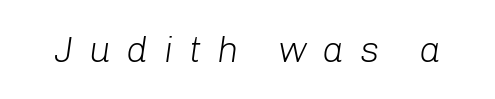
{"italic": "yes", "lean": "right", "slant_degrees": 8, "bold": "no", "weight": "light", "width": "normal", "stroke_contrast": "low", "x_height": "medium", "monospaced": "no", "underline": "no", "letter_spacing": "wide", "letter_spacing_em": 0.43, "glyph_px": 36}
